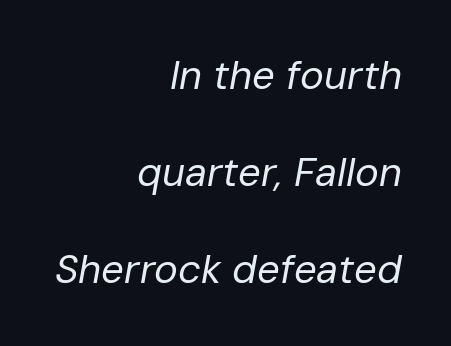
The image shows 40 px regular-weight type, italic (leaning right); set right-aligned, loose line spacing (2.43x), normal letter spacing, not underlined; low stroke contrast and a medium x-height.
